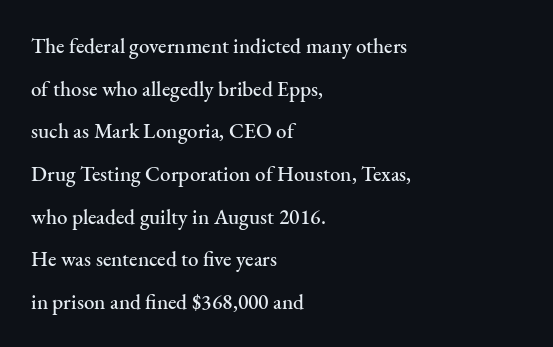
{"italic": "no", "underline": "no", "align": "left", "line_spacing": "loose", "line_spacing_ratio": 2.03, "letter_spacing": "normal", "letter_spacing_em": 0.0, "glyph_px": 21}
